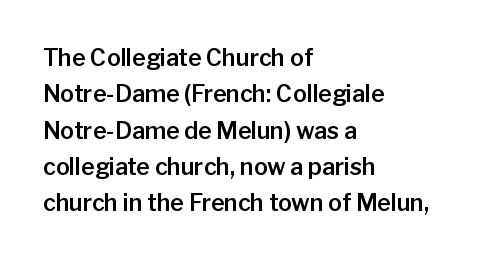
Style check: upright. Honestly, the letter spacing is just normal — you wouldn't notice it. Short and long lines alike share a common starting point at left. Any mark beneath the type? The region is blank. Interline gaps are of average width in this sample.
